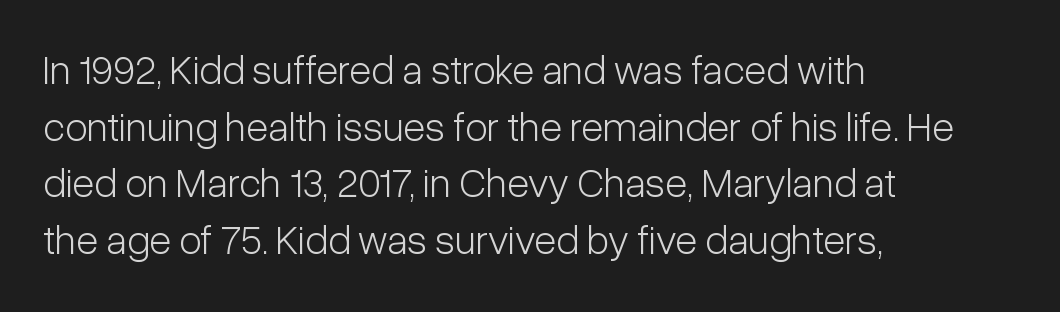
The foot of each line stays bare and open. The setting favours the left margin, as ordinary paragraphs usually do. Think of a printed novel: that variable character pitch is what you see here. This is roman type, the default non-slanted kind.
